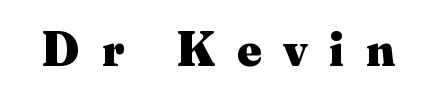
Q: Is the text bold? A: Yes.
Q: Is the text italic (slanted)? A: No, it is upright.
Q: Is the typeface a serif or a sans-serif typeface? A: Serif.
Q: Is the text underlined? A: No.
Q: Is the spacing between letters normal or unusually wide? A: Unusually wide.
Q: Width (condensed, normal, or wide)? A: Normal.
Q: Stroke contrast? A: Medium.
Q: x-height? A: Small.
Q: Monospaced? A: No.
